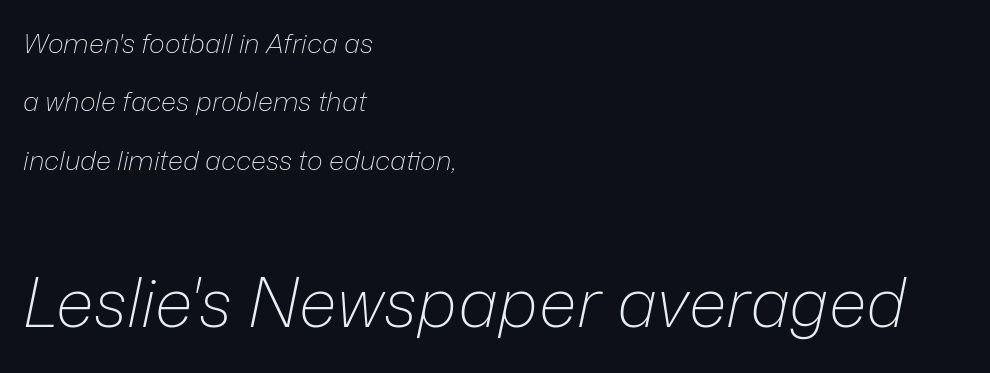
A bare baseline throughout the passage. The font is comparable to plain body text, perhaps lighter. The type is set solid horizontally, with unmodified tracking. Short and long lines alike share a common starting point at left. Type size steps up from the first block to the second. Is this a fixed-width face? No — the glyphs have proportional, varying widths.
